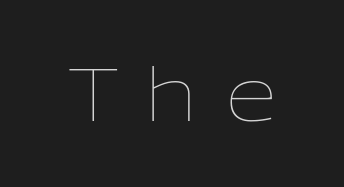
Q: Is the text bold? A: No.
Q: Is the text italic (slanted)? A: No, it is upright.
Q: Is the text underlined? A: No.
Q: Is the spacing between letters normal or unusually wide? A: Unusually wide.
Q: Width (condensed, normal, or wide)? A: Normal.
Q: Stroke contrast? A: Low.
Q: x-height? A: Medium.
Q: Monospaced? A: No.
